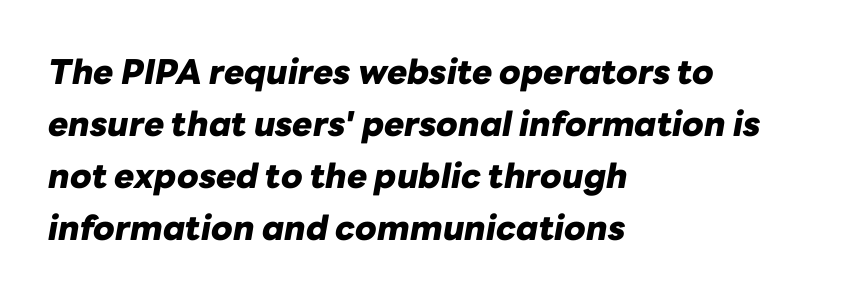
Q: Is the text bold? A: Yes.
Q: Is the text italic (slanted)? A: Yes, it leans right by about 10 degrees.
Q: Is the text underlined? A: No.
Q: How is the paragraph aligned? A: Left-aligned.
Q: Is the spacing between letters normal or unusually wide? A: Normal.
Q: Is the spacing between lines tight, normal or loose? A: Normal.
Q: Width (condensed, normal, or wide)? A: Normal.
Q: Stroke contrast? A: Low.
Q: x-height? A: Medium.
Q: Monospaced? A: No.
